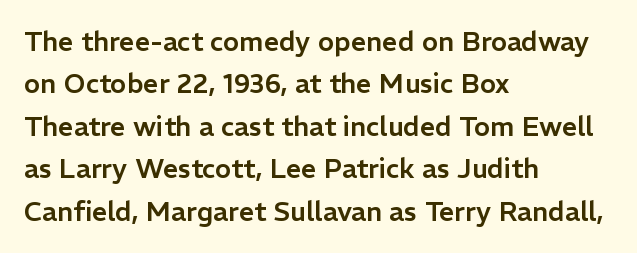
{"italic": "no", "underline": "no", "align": "left", "line_spacing": "normal", "line_spacing_ratio": 1.57, "letter_spacing": "normal", "letter_spacing_em": 0.0, "glyph_px": 27}
